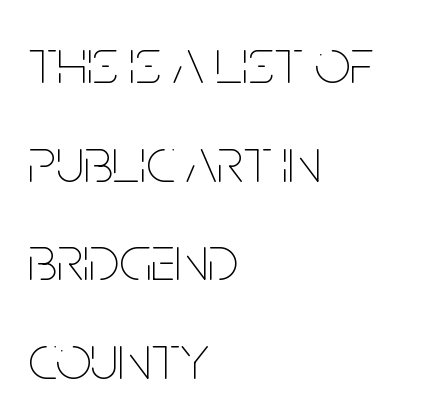
The image shows 64 px thin, condensed type, upright; set left-aligned, normal line spacing (1.54x), normal letter spacing, not underlined; low stroke contrast and a large x-height.
